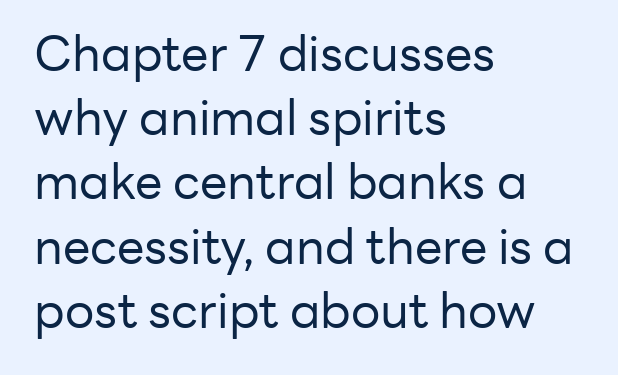
Q: Is the text bold? A: No.
Q: Is the text italic (slanted)? A: No, it is upright.
Q: Is the typeface a serif or a sans-serif typeface? A: Sans-serif.
Q: Is the text underlined? A: No.
Q: How is the paragraph aligned? A: Left-aligned.
Q: Is the spacing between letters normal or unusually wide? A: Normal.
Q: Is the spacing between lines tight, normal or loose? A: Normal.
Q: Width (condensed, normal, or wide)? A: Normal.
Q: Stroke contrast? A: Low.
Q: x-height? A: Medium.
Q: Monospaced? A: No.
